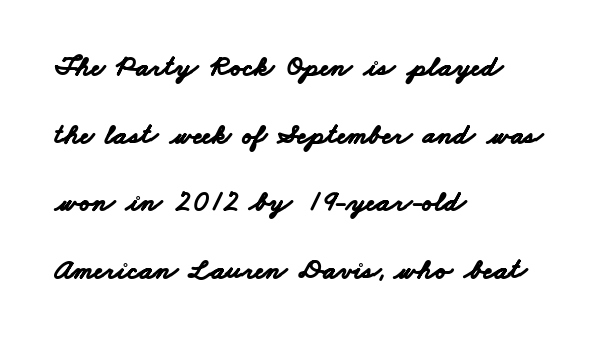
{"serif": "no", "bold": "yes", "weight": "bold", "width": "wide", "stroke_contrast": "low", "x_height": "small", "monospaced": "no", "underline": "no", "align": "left", "line_spacing": "loose", "line_spacing_ratio": 2.33, "letter_spacing": "normal", "letter_spacing_em": 0.0, "glyph_px": 29}
